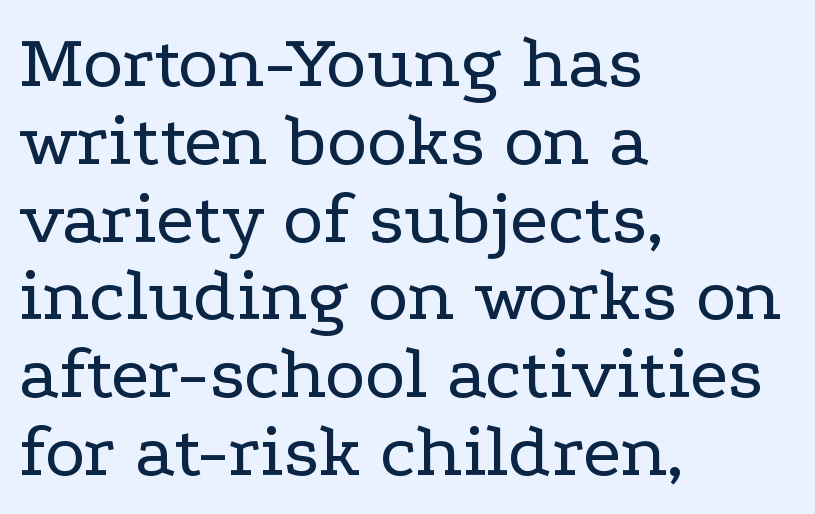
{"serif": "yes", "italic": "no", "bold": "no", "weight": "regular", "width": "wide", "stroke_contrast": "low", "x_height": "medium", "monospaced": "no", "underline": "no", "align": "left", "line_spacing": "tight", "line_spacing_ratio": 1.01, "letter_spacing": "normal", "letter_spacing_em": 0.0, "glyph_px": 77}
